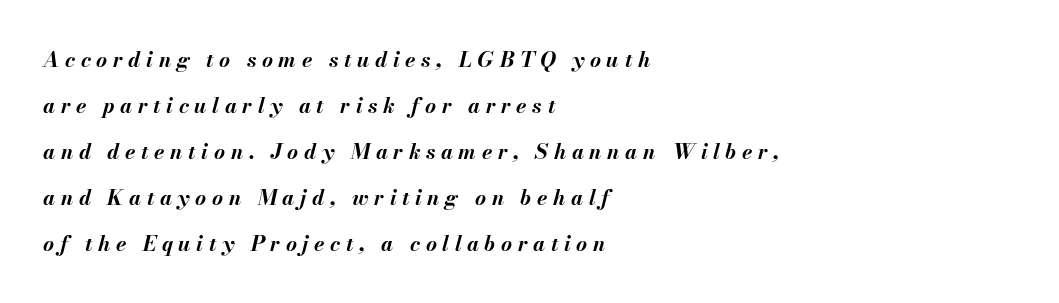
The image shows 21 px bold type, italic (leaning right); set left-aligned, loose line spacing (2.19x), unusually wide letter spacing (+0.27 em), not underlined.
